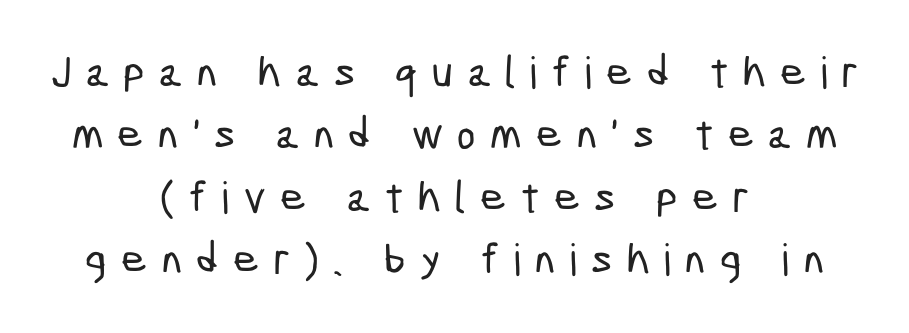
Q: Is the typeface a serif or a sans-serif typeface? A: Sans-serif.
Q: Is the text underlined? A: No.
Q: How is the paragraph aligned? A: Centered.
Q: Is the spacing between letters normal or unusually wide? A: Unusually wide.
Q: Is the spacing between lines tight, normal or loose? A: Normal.
Q: Width (condensed, normal, or wide)? A: Condensed.
Q: Stroke contrast? A: Low.
Q: x-height? A: Medium.
Q: Monospaced? A: No.
